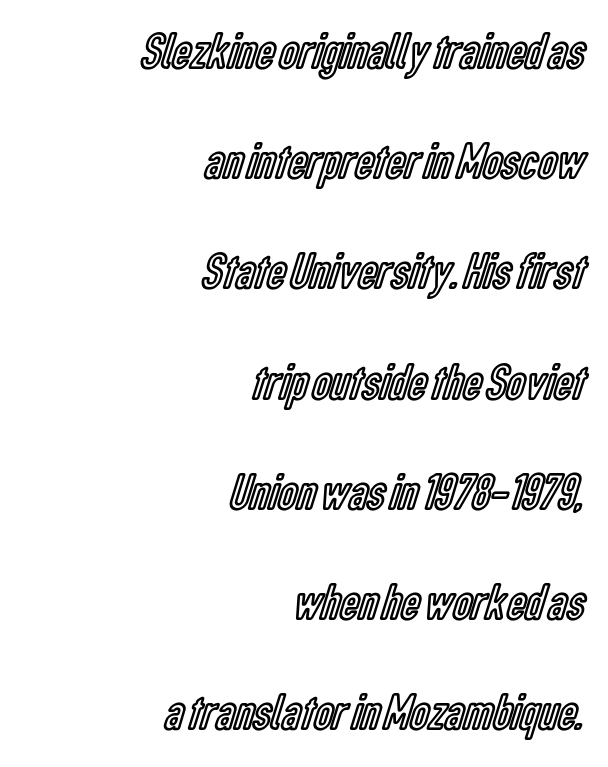
{"width": "condensed", "x_height": "medium", "monospaced": "no", "underline": "no", "align": "right", "line_spacing": "loose", "line_spacing_ratio": 2.12, "letter_spacing": "normal", "letter_spacing_em": 0.0, "glyph_px": 52}
